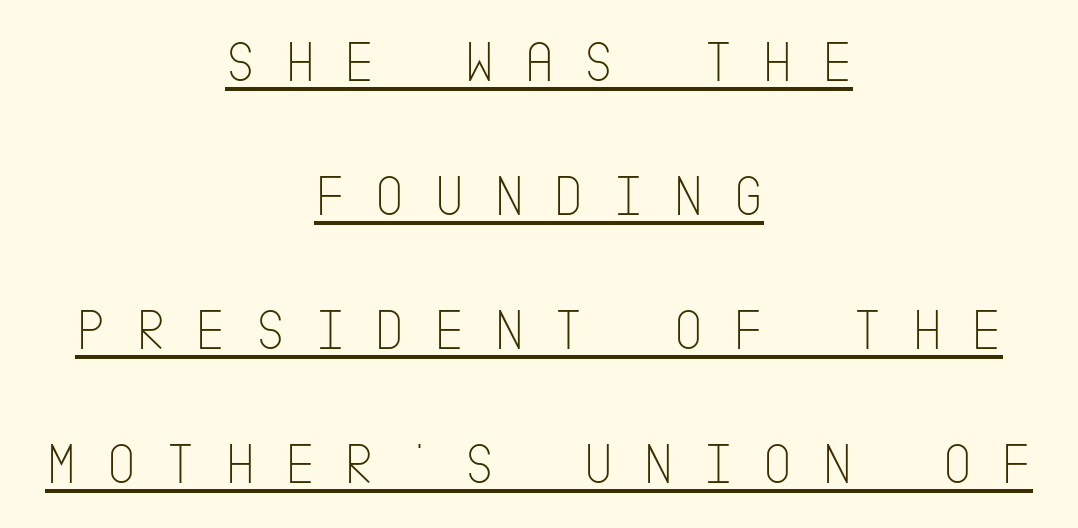
A continuous stroke trails under the words, as in a hyperlink. Look at the bottom of the vertical strokes: they stop flat, with no serifs. Characters follow at a spacing far wider than the type designer built in. These lines are centered, leaving both edges ragged.
